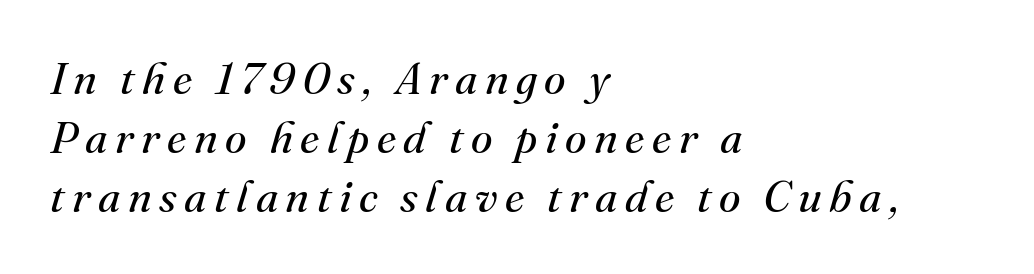
The axis of the letterforms is tilted away from vertical. The lines sit at an ordinary, default distance from one another. Varying glyph widths throughout — classic text-font behaviour. Horizontally, the lines are justified to the leading edge only. Descenders are the only things crossing below the line. To sum up the face: it has serifs.
